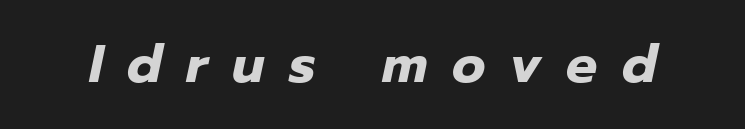
Q: Is the text bold? A: Yes.
Q: Is the text italic (slanted)? A: Yes, it leans right by about 12 degrees.
Q: Is the text underlined? A: No.
Q: Is the spacing between letters normal or unusually wide? A: Unusually wide.
Q: Width (condensed, normal, or wide)? A: Normal.
Q: Stroke contrast? A: Low.
Q: x-height? A: Medium.
Q: Monospaced? A: No.
